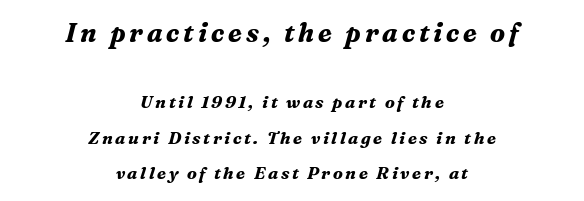
Larger block? The one above; the one below is distinctly smaller. Bold? Absolutely — the strokes are thick and heavy. Words float on clear page, feet unadorned. The passage shown stacks its lines with a broad gap. Emphasis-style slanted type is in use. A student would call this center alignment; a typographer would say set centered.
